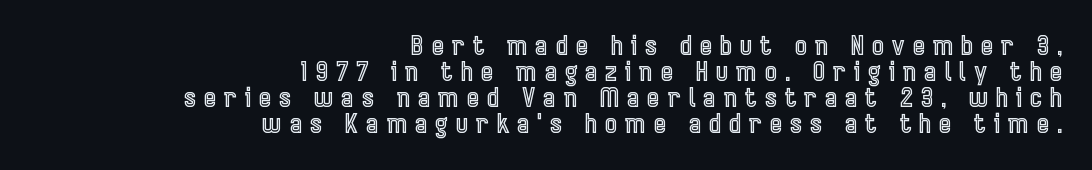
Q: Is the text italic (slanted)? A: No, it is upright.
Q: Is the text underlined? A: No.
Q: How is the paragraph aligned? A: Right-aligned.
Q: Is the spacing between letters normal or unusually wide? A: Unusually wide.
Q: Is the spacing between lines tight, normal or loose? A: Tight.
